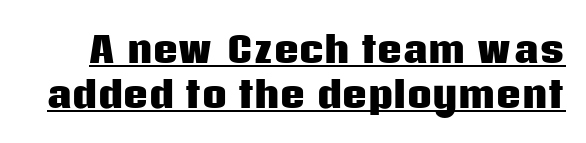
{"serif": "no", "italic": "no", "bold": "yes", "weight": "heavy", "width": "normal", "stroke_contrast": "low", "x_height": "large", "monospaced": "no", "underline": "yes", "line_spacing": "normal", "line_spacing_ratio": 1.28, "letter_spacing": "normal", "letter_spacing_em": 0.0, "glyph_px": 35}
